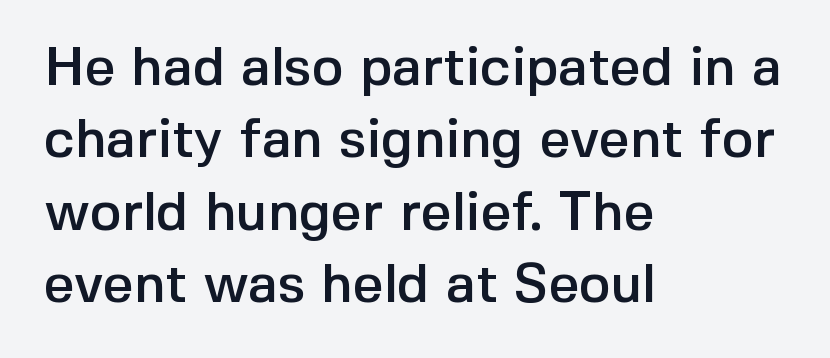
The image shows 54 px sans-serif type, upright; set left-aligned, normal line spacing (1.34x), normal letter spacing, not underlined; a medium x-height.
